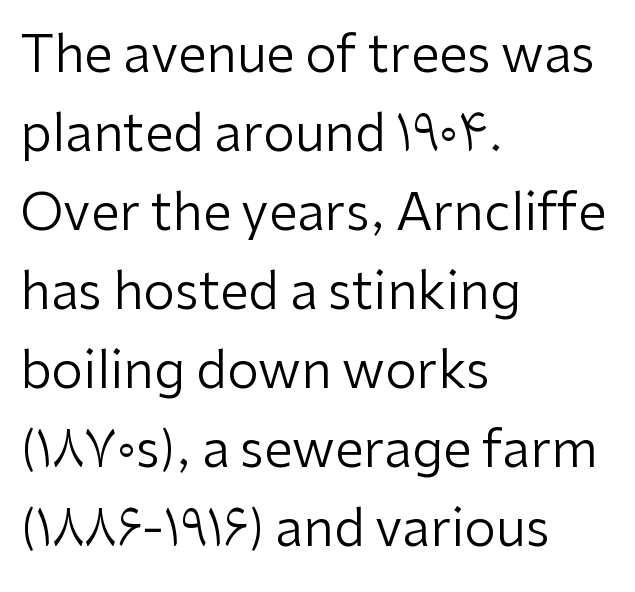
The passage shown has conventional tracking throughout. Where is the straight margin? On the left. Grotesque or geometric, the face here clearly has no serifs. One glance says typical: line gaps are just what's usual. The passage shown is typed in a proportional face where columns would drift. Check under the words: just untouched page.
